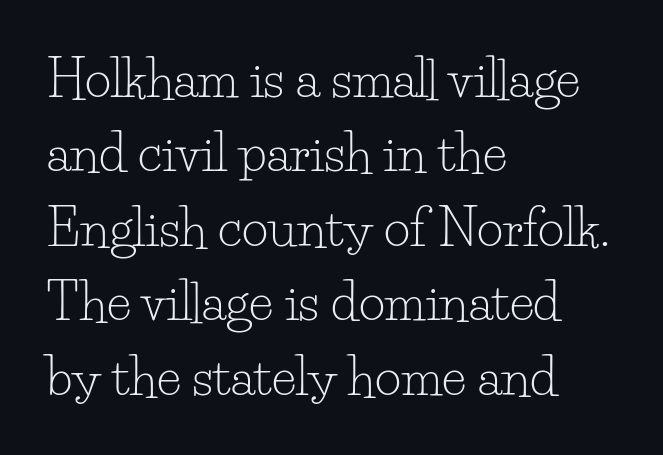
Does the leading feel generous? No, just average. Small tapered or slab feet sit at the stroke ends, so this counts as serif. A classic flush-left, rag-right setting is used for this passage. Unlike italic type, these characters show no tilt at all. Nobody drew a line under any word here. Tracking value appears to be zero — textbook default spacing.
